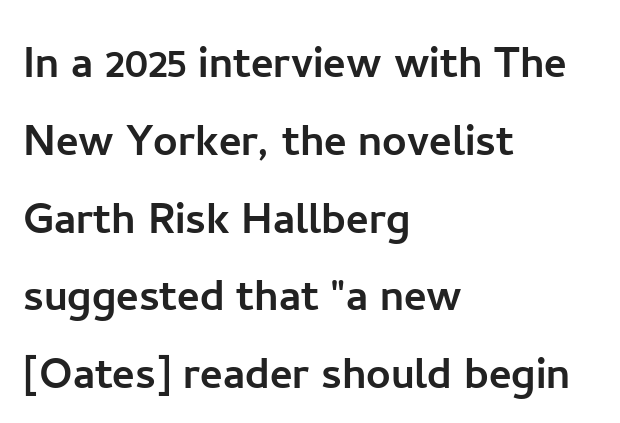
{"serif": "no", "italic": "no", "width": "normal", "stroke_contrast": "low", "x_height": "medium", "monospaced": "no", "underline": "no", "align": "left", "line_spacing": "normal", "line_spacing_ratio": 1.44, "letter_spacing": "normal", "letter_spacing_em": 0.0, "glyph_px": 54}
